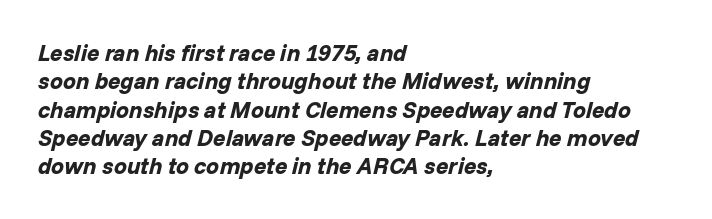
Q: Is the text bold? A: Yes.
Q: Is the text italic (slanted)? A: Yes, it leans right by about 14 degrees.
Q: Is the text underlined? A: No.
Q: How is the paragraph aligned? A: Left-aligned.
Q: Is the spacing between letters normal or unusually wide? A: Normal.
